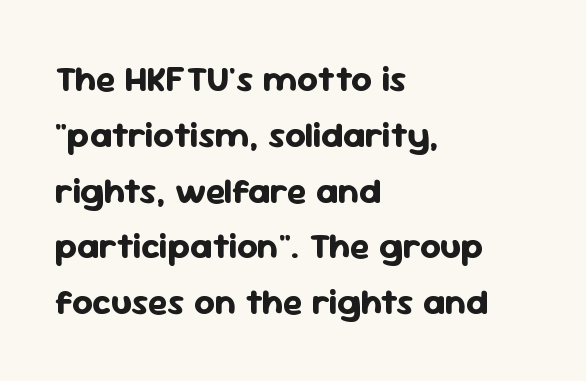
Decoration check: the copy has no underline. Ascenders rise straight up at ninety degrees. The text was rendered using a sans face with plain stroke endings. Each line starts at the same left margin while the right side varies.
